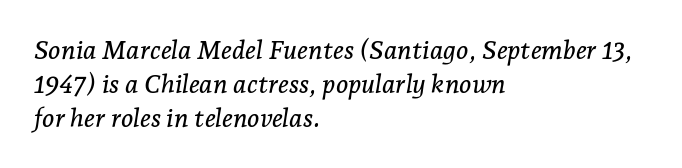
Letters rest on an invisible, unmarked baseline. What stands out about the letter spacing? Nothing — it is the standard amount. The rag falls on the right side of this text block. Rows of type keep a routine distance in the vertical direction.
